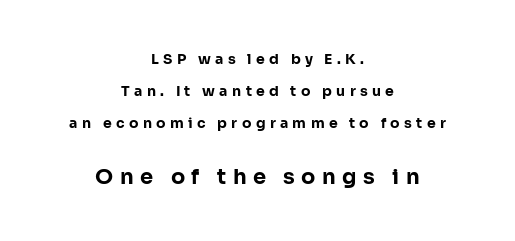
The image shows 21 px bold type, upright; set centered, loose line spacing (2.28x), unusually wide letter spacing (+0.31 em), not underlined; the second (bottom) block is 1.5x larger.
